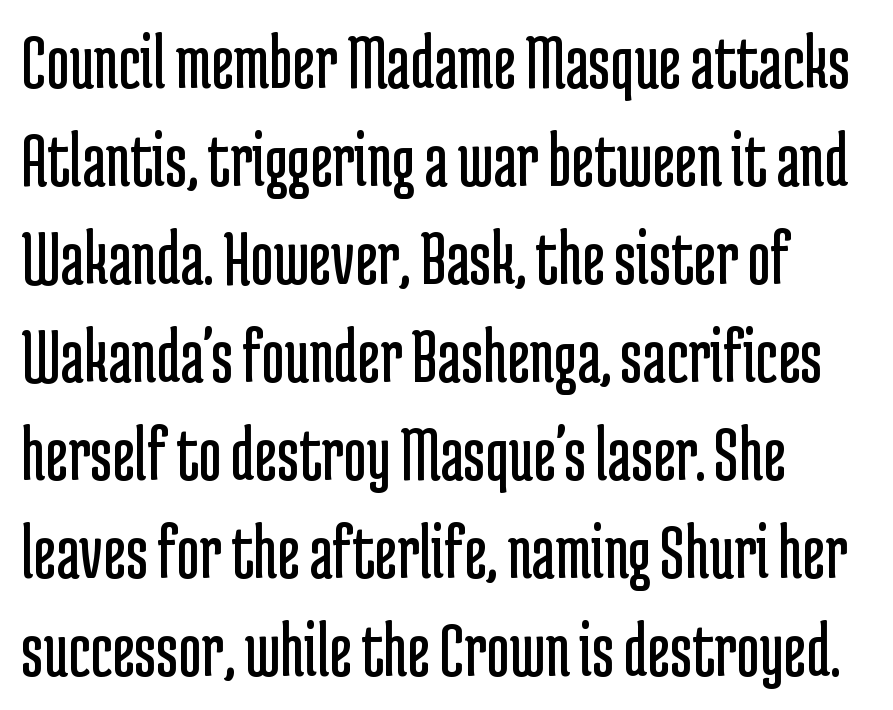
This sample is left-justified, so line endings fall wherever the words run out. Weight class: somewhere from thin through regular. Characters remain perfectly vertical along every line. Observe the absence of serifs on each vertical stroke in this sample. The rendering keeps characters at their native spacing.
